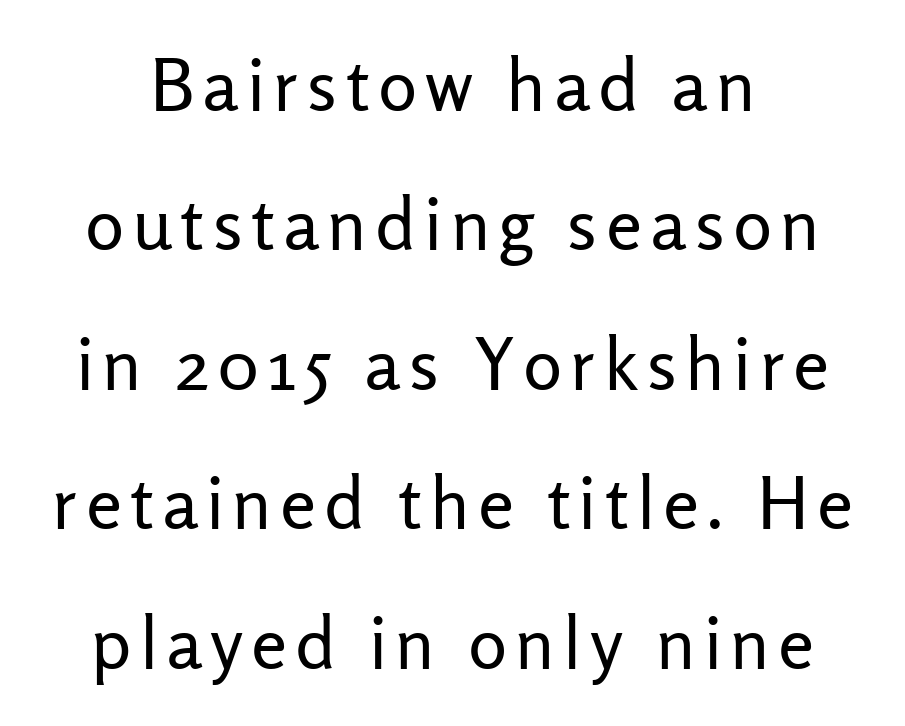
The image shows 73 px regular-weight sans-serif type, upright; set loose line spacing (1.91x), not underlined; low stroke contrast and a medium x-height.
